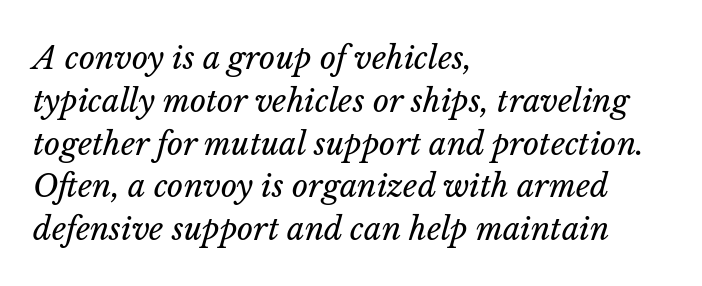
Is the stroke heavy? The answer is a plain regular-or-lighter. Each letter keeps its own natural width here, so spacing adapts to shape. Does the leading feel generous? No, just average. The letterforms sit shoulder to shoulder at normal distance. Typeset ragged right — the left edge is the straight one. The specimen omits any rule beneath the text block's lines.
